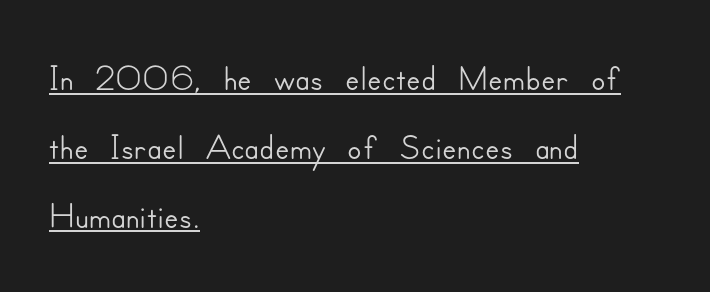
Q: Is the text italic (slanted)? A: No, it is upright.
Q: Is the typeface a serif or a sans-serif typeface? A: Sans-serif.
Q: Is the text underlined? A: Yes.
Q: How is the paragraph aligned? A: Left-aligned.
Q: Is the spacing between letters normal or unusually wide? A: Normal.
Q: Is the spacing between lines tight, normal or loose? A: Normal.
Q: Width (condensed, normal, or wide)? A: Normal.
Q: Stroke contrast? A: Low.
Q: x-height? A: Small.
Q: Monospaced? A: No.
